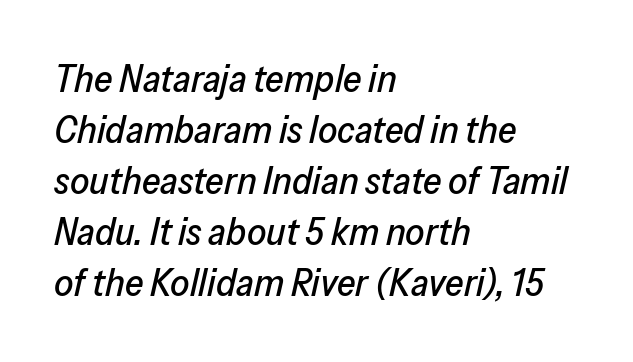
{"italic": "yes", "lean": "right", "slant_degrees": 13, "width": "normal", "stroke_contrast": "low", "x_height": "medium", "monospaced": "no", "underline": "no", "align": "left", "line_spacing": "normal", "line_spacing_ratio": 1.34, "letter_spacing": "normal", "letter_spacing_em": 0.0, "glyph_px": 38}
